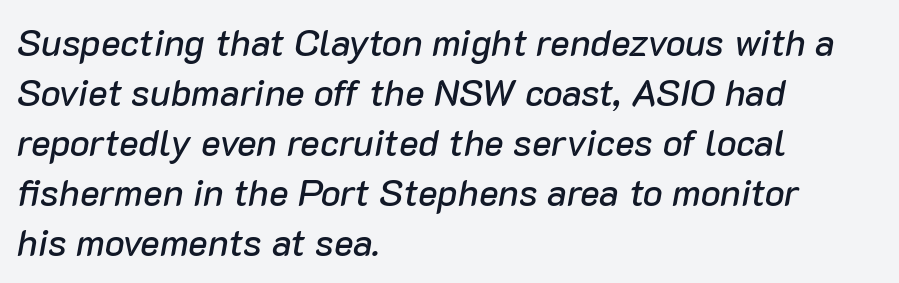
Q: Is the text italic (slanted)? A: Yes, it leans right by about 10 degrees.
Q: Is the text underlined? A: No.
Q: How is the paragraph aligned? A: Left-aligned.
Q: Is the spacing between letters normal or unusually wide? A: Normal.
Q: Is the spacing between lines tight, normal or loose? A: Normal.
Q: Width (condensed, normal, or wide)? A: Normal.
Q: Stroke contrast? A: Low.
Q: x-height? A: Medium.
Q: Monospaced? A: No.
